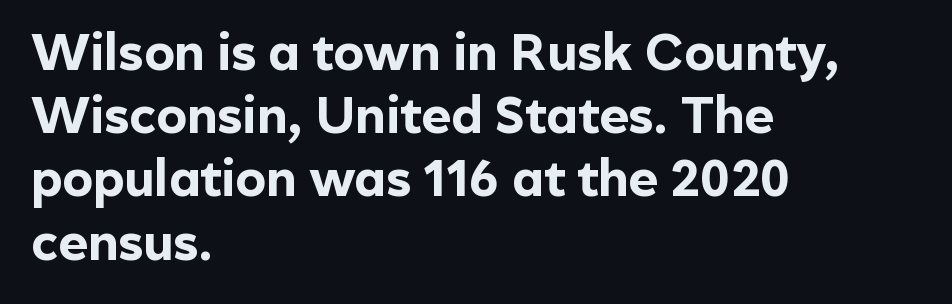
No italicization has been applied; the sample stays upright. Horizontal alignment here is leftward, the default for most running prose. You could not count columns in this text — the font is proportionally spaced. Glyph-to-glyph distance matches everyday printed text. This is heavy type, rendered in bold.
